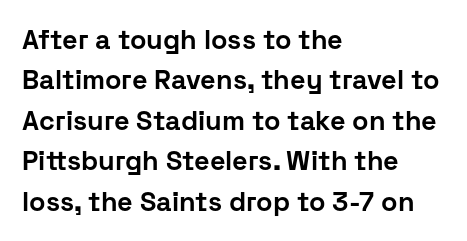
Look at the tracking — it's just the regular setting, nothing added. A classic flush-left, rag-right setting is used for this passage. Lines of text with bare space underneath. The font's upright variant was chosen for this text.
